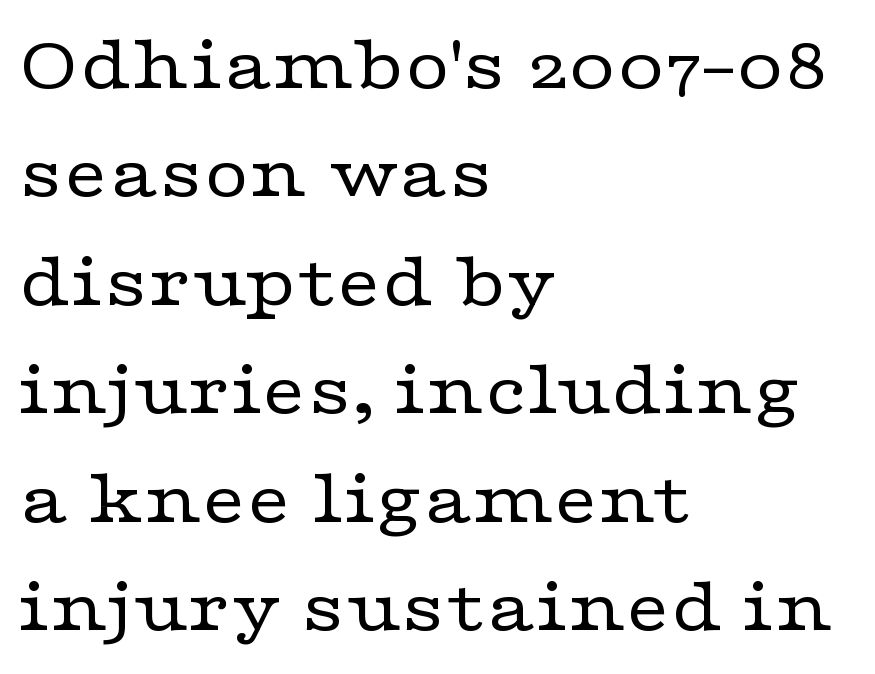
Do the characters align in a grid? No, the font is proportional. Designer's note — italics off, roman on. A clean baseline with only descenders dipping below it. Compared with typical paragraphs, the rows here are spaced about the same. Heft: none added — not bold.
